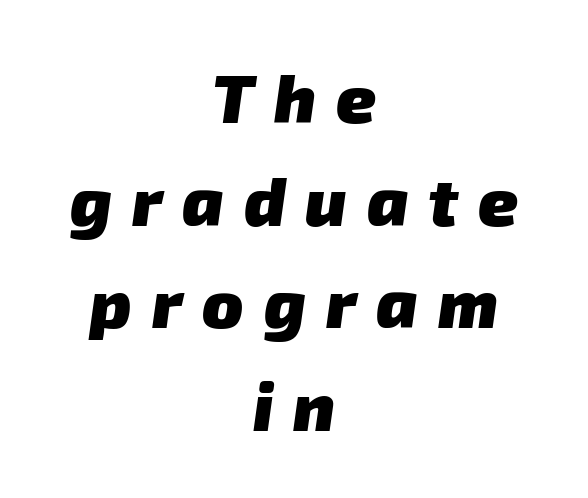
The image shows 68 px heavy sans-serif type; set centered, normal line spacing (1.51x), unusually wide letter spacing (+0.29 em), not underlined; low stroke contrast and a medium x-height.
